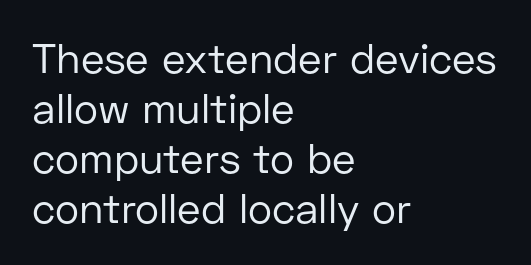
Stroke terminals: plain, sans-serif. Unlike italic type, these characters show no tilt at all. Weight class: somewhere from thin through regular. Character widths vary here, with narrow letters taking less room than wide ones.
